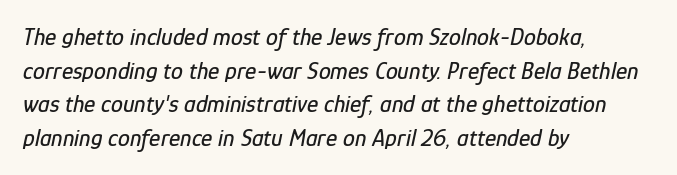
The image shows 24 px text type, italic (leaning right); set left-aligned, normal line spacing (1.4x), normal letter spacing, not underlined.
